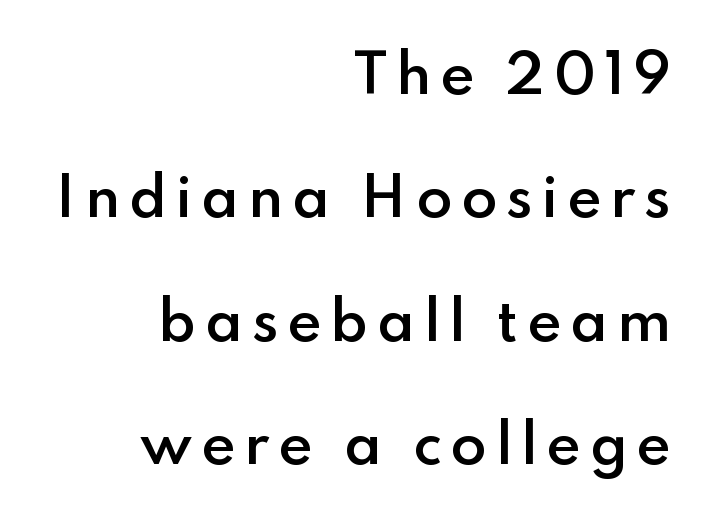
The image shows 53 px semibold sans-serif type, upright; set right-aligned, loose line spacing (2.33x), not underlined; low stroke contrast and a small x-height.
